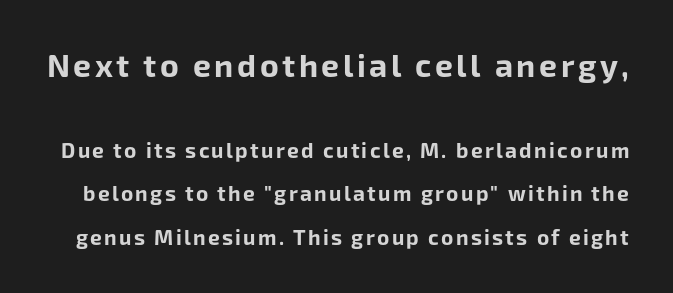
Q: Is the text bold? A: Yes.
Q: Is the text italic (slanted)? A: No, it is upright.
Q: Is the typeface a serif or a sans-serif typeface? A: Sans-serif.
Q: Is the text underlined? A: No.
Q: Is the spacing between lines tight, normal or loose? A: Loose.
Q: Which block of text is set in a larger size, the first (top) or the second (bottom)? A: The first (top) one.
Q: Width (condensed, normal, or wide)? A: Normal.
Q: Stroke contrast? A: Low.
Q: x-height? A: Medium.
Q: Monospaced? A: No.
